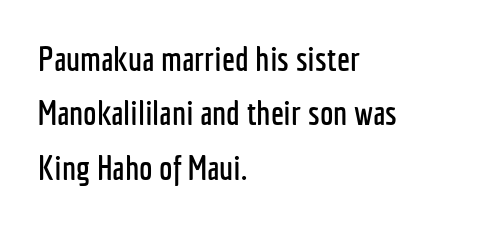
Is the letter spacing exaggerated? No — it looks like the ordinary default. Type without underlining. Is there much room between lines? A standard amount, neither cramped nor airy. Every row of glyphs begins at an identical x-position on the left. Serifs: no, the terminals of the letterforms are clean. The passage shown is typed in a proportional face where columns would drift.
